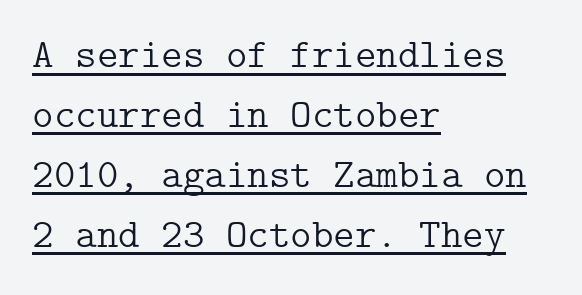
The image shows 41 px light serif type, upright; set left-aligned, normal line spacing (1.46x), normal letter spacing, underlined; low stroke contrast and a medium x-height.
